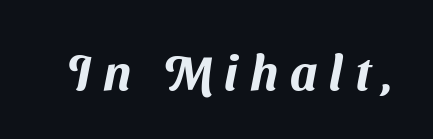
In terms of letterform style, serifs are entirely absent. No word sits above an underline. The tracking reads as deliberately expanded to a designer's eye. Character widths vary here, with narrow letters taking less room than wide ones.
